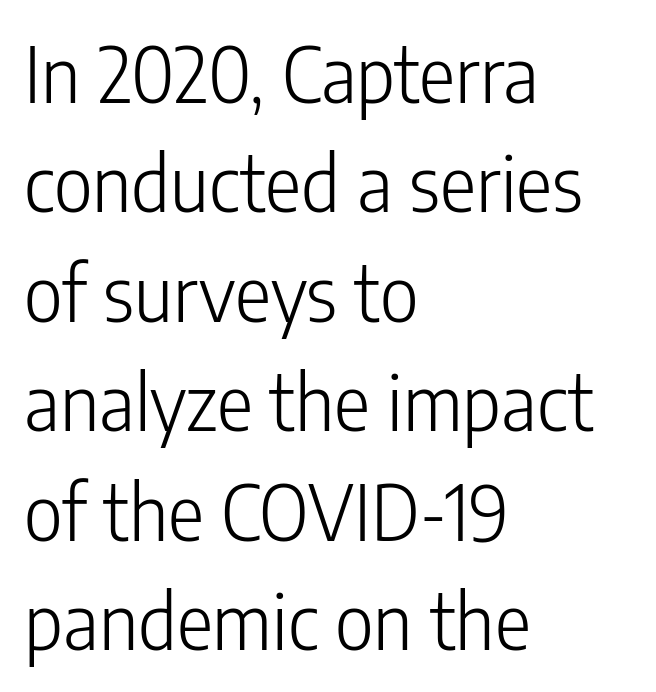
Q: Is the text bold? A: No.
Q: Is the text italic (slanted)? A: No, it is upright.
Q: Is the typeface a serif or a sans-serif typeface? A: Sans-serif.
Q: Is the text underlined? A: No.
Q: How is the paragraph aligned? A: Left-aligned.
Q: Is the spacing between letters normal or unusually wide? A: Normal.
Q: Is the spacing between lines tight, normal or loose? A: Normal.
Q: Width (condensed, normal, or wide)? A: Condensed.
Q: Stroke contrast? A: Low.
Q: x-height? A: Medium.
Q: Monospaced? A: No.
